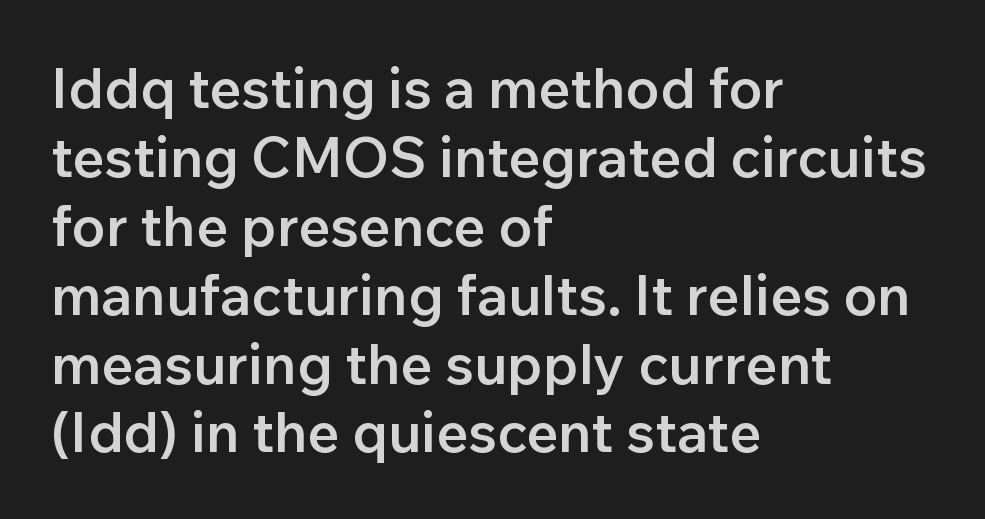
Q: Is the text bold? A: Semi-bold.
Q: Is the text italic (slanted)? A: No, it is upright.
Q: Is the typeface a serif or a sans-serif typeface? A: Sans-serif.
Q: Is the text underlined? A: No.
Q: How is the paragraph aligned? A: Left-aligned.
Q: Is the spacing between letters normal or unusually wide? A: Normal.
Q: Width (condensed, normal, or wide)? A: Normal.
Q: Stroke contrast? A: Low.
Q: x-height? A: Medium.
Q: Monospaced? A: No.
